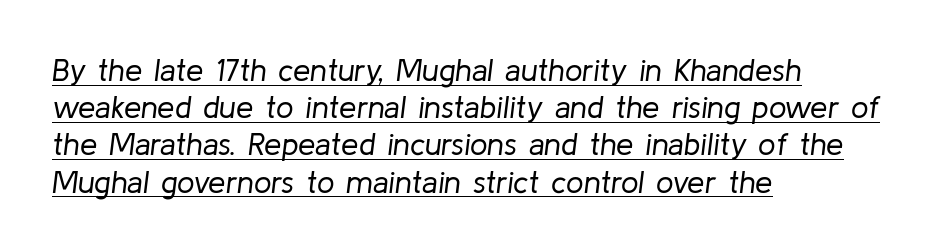
Yep, that's italic — everything's leaning. Proportional: the letters do not fall into vertical columns. Compared with a typical body face, this is equally light or lighter still. Underline: present. A classic flush-left, rag-right setting is used for this passage. Students, note that the glyphs here touch the page at normal intervals.
